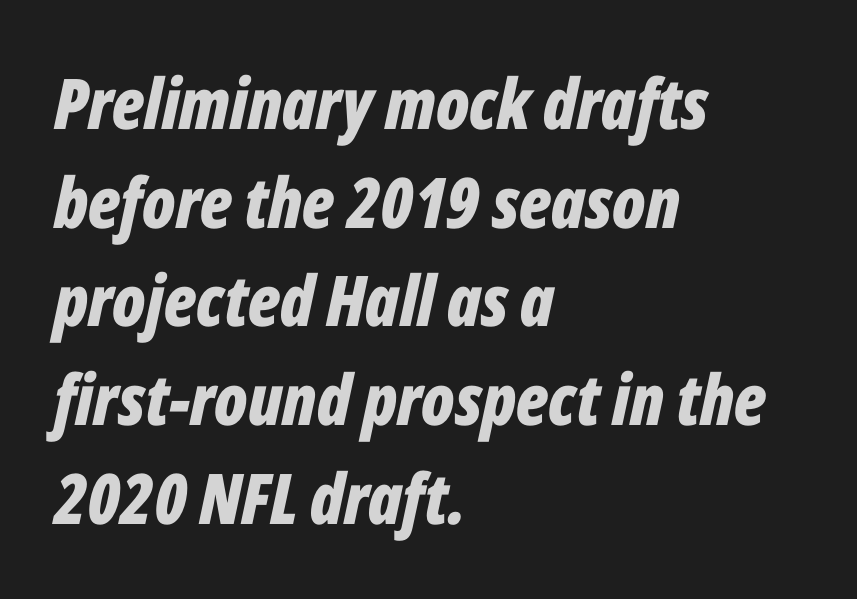
{"italic": "yes", "lean": "right", "slant_degrees": 12, "bold": "yes", "weight": "bold", "width": "condensed", "stroke_contrast": "low", "x_height": "medium", "monospaced": "no", "underline": "no", "align": "left", "line_spacing": "normal", "line_spacing_ratio": 1.41, "letter_spacing": "normal", "letter_spacing_em": 0.0, "glyph_px": 70}
